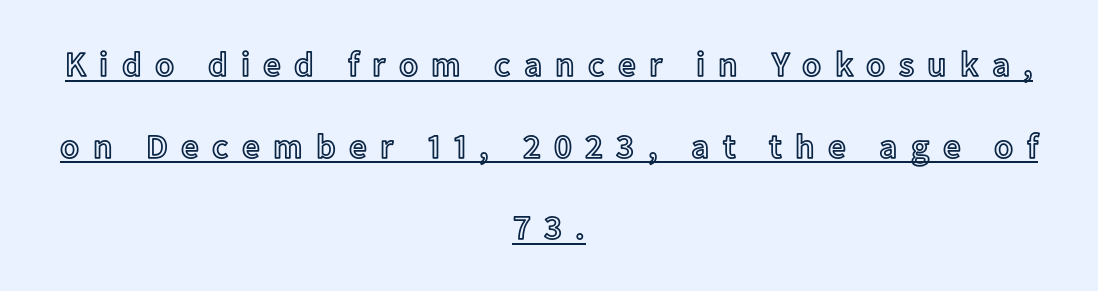
Q: Is the text italic (slanted)? A: No, it is upright.
Q: Is the text underlined? A: Yes.
Q: How is the paragraph aligned? A: Centered.
Q: Is the spacing between letters normal or unusually wide? A: Unusually wide.
Q: Is the spacing between lines tight, normal or loose? A: Loose.
Q: Width (condensed, normal, or wide)? A: Normal.
Q: x-height? A: Medium.
Q: Monospaced? A: No.
